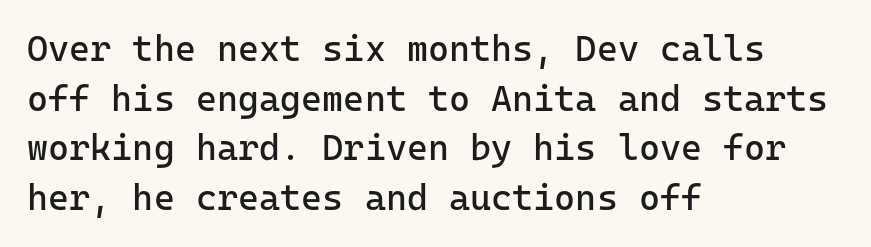
Q: Is the text bold? A: No.
Q: Is the text italic (slanted)? A: No, it is upright.
Q: Is the typeface a serif or a sans-serif typeface? A: Sans-serif.
Q: Is the text underlined? A: No.
Q: How is the paragraph aligned? A: Left-aligned.
Q: Is the spacing between letters normal or unusually wide? A: Normal.
Q: Is the spacing between lines tight, normal or loose? A: Normal.
Q: Width (condensed, normal, or wide)? A: Normal.
Q: Stroke contrast? A: Low.
Q: x-height? A: Medium.
